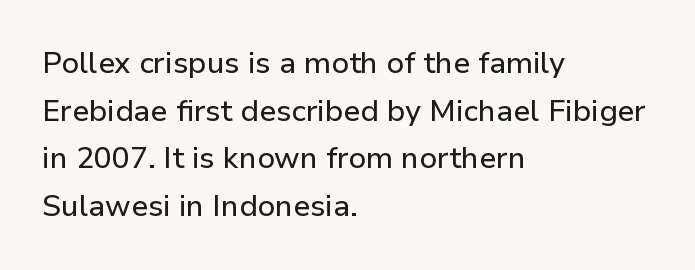
The letterforms sit shoulder to shoulder at normal distance. This is roman type, the default non-slanted kind. Stroke terminals: plain, sans-serif. This block has exactly the height ordinary leading produces. The passage shown is not underscored anywhere. A typesetter would call this proportional, since set widths differ per character.
